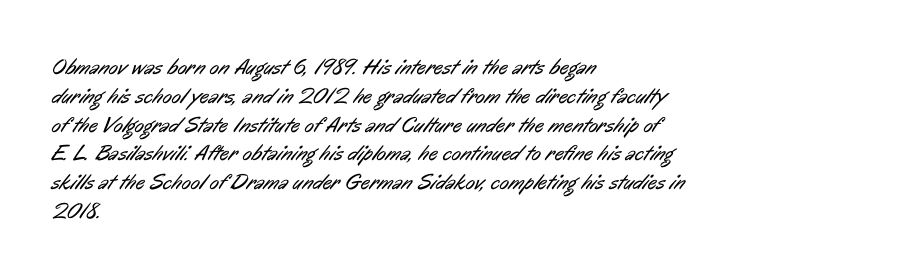
The image shows 22 px text type; set left-aligned, normal line spacing (1.31x), normal letter spacing, not underlined.
